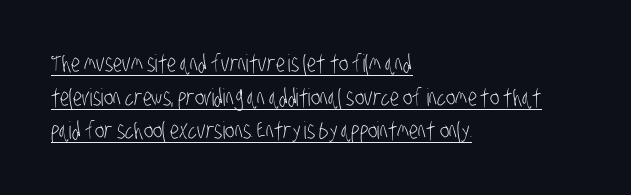
Q: Is the text bold? A: No.
Q: Is the text underlined? A: Yes.
Q: How is the paragraph aligned? A: Left-aligned.
Q: Is the spacing between letters normal or unusually wide? A: Normal.
Q: Is the spacing between lines tight, normal or loose? A: Normal.
